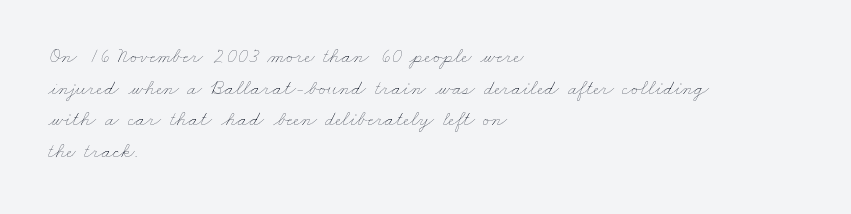
Q: Is the text bold? A: No.
Q: Is the text underlined? A: No.
Q: How is the paragraph aligned? A: Left-aligned.
Q: Is the spacing between letters normal or unusually wide? A: Normal.
Q: Is the spacing between lines tight, normal or loose? A: Normal.
